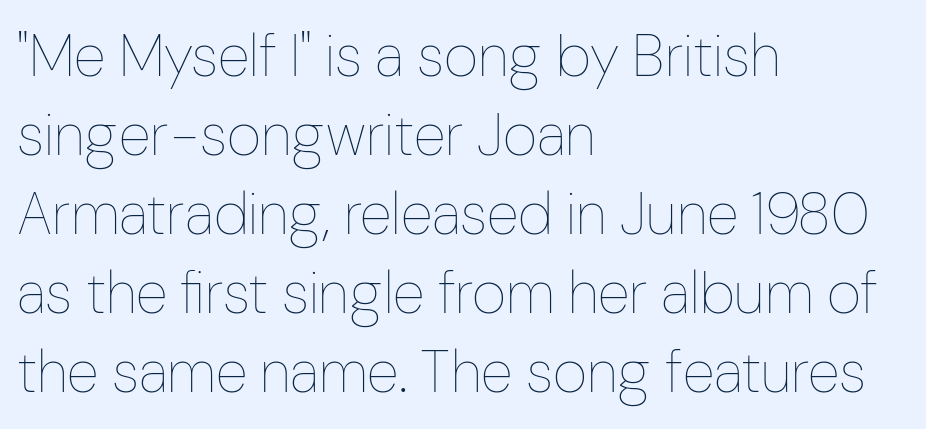
Q: Is the text bold? A: No.
Q: Is the text italic (slanted)? A: No, it is upright.
Q: Is the text underlined? A: No.
Q: How is the paragraph aligned? A: Left-aligned.
Q: Is the spacing between letters normal or unusually wide? A: Normal.
Q: Is the spacing between lines tight, normal or loose? A: Normal.
Q: Width (condensed, normal, or wide)? A: Condensed.
Q: Stroke contrast? A: Low.
Q: x-height? A: Medium.
Q: Monospaced? A: No.
